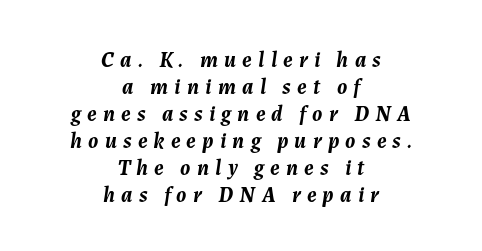
No word sits above an underline. The lines in this sample share a center point and differ in where they start and stop. What stands out about the letter spacing? Its width — letters are far apart. Pretty heavy lettering here — definitely bold. You can tell it's italic because the verticals aren't actually vertical.
